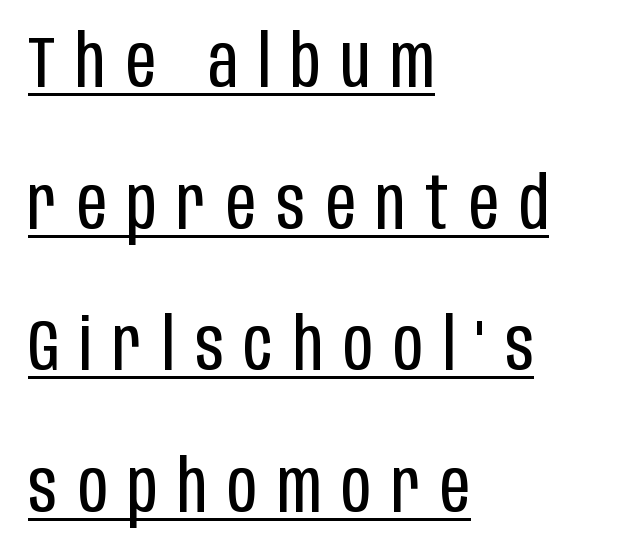
The image shows 73 px regular-weight, condensed sans-serif type, upright; set left-aligned, loose line spacing (1.94x), unusually wide letter spacing (+0.28 em), underlined; low stroke contrast and a large x-height.
